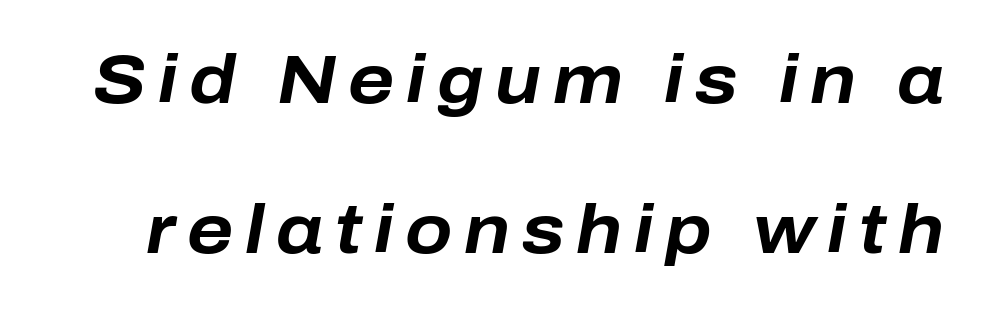
Q: Is the text bold? A: Yes.
Q: Is the text italic (slanted)? A: Yes, it leans right by about 10 degrees.
Q: Is the text underlined? A: No.
Q: Is the spacing between lines tight, normal or loose? A: Loose.
Q: Width (condensed, normal, or wide)? A: Normal.
Q: Stroke contrast? A: Low.
Q: x-height? A: Medium.
Q: Monospaced? A: No.
